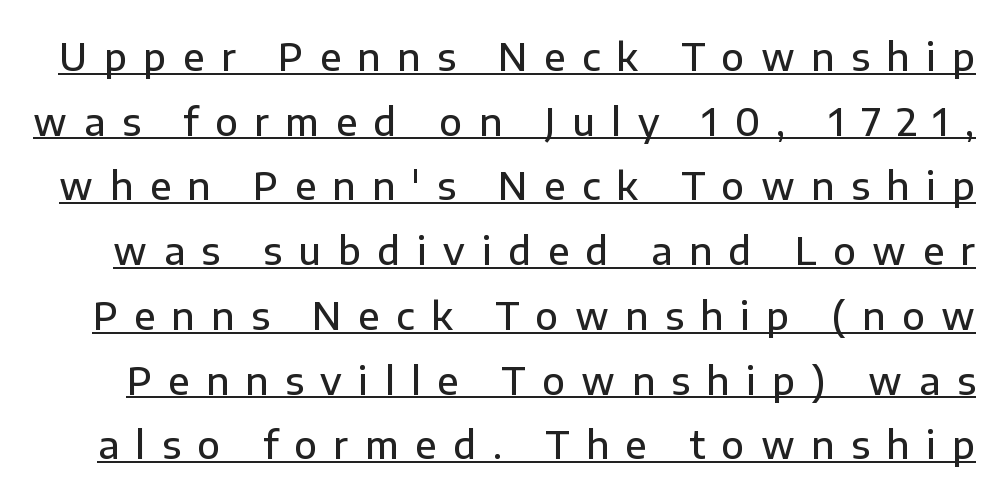
The image shows 37 px semibold sans-serif type, upright; set line spacing 1.75x, unusually wide letter spacing (+0.45 em), underlined; low stroke contrast and a medium x-height.
